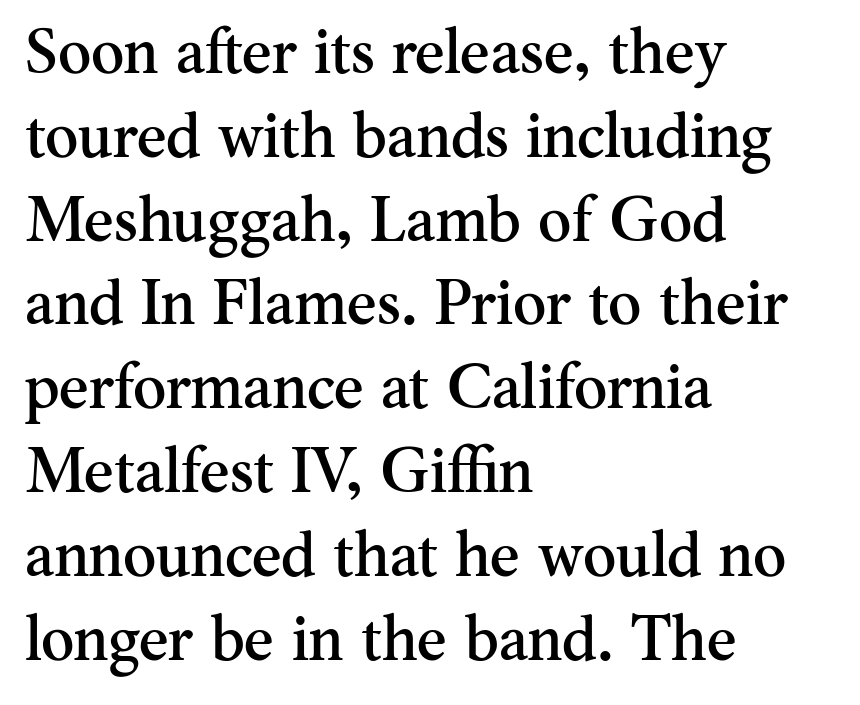
Q: Is the text italic (slanted)? A: No, it is upright.
Q: Is the typeface a serif or a sans-serif typeface? A: Serif.
Q: Is the text underlined? A: No.
Q: How is the paragraph aligned? A: Left-aligned.
Q: Is the spacing between letters normal or unusually wide? A: Normal.
Q: Is the spacing between lines tight, normal or loose? A: Normal.
Q: Width (condensed, normal, or wide)? A: Normal.
Q: Stroke contrast? A: Medium.
Q: x-height? A: Small.
Q: Monospaced? A: No.
